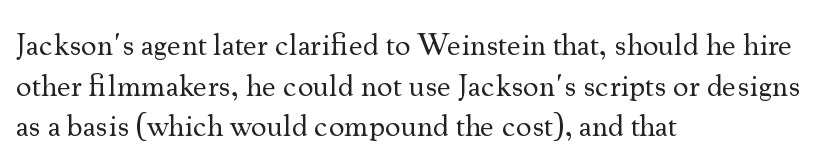
{"serif": "yes", "italic": "no", "bold": "no", "weight": "regular", "width": "normal", "stroke_contrast": "medium", "x_height": "small", "monospaced": "no", "underline": "no", "align": "left", "line_spacing": "normal", "line_spacing_ratio": 1.31, "letter_spacing": "normal", "letter_spacing_em": 0.0, "glyph_px": 31}
